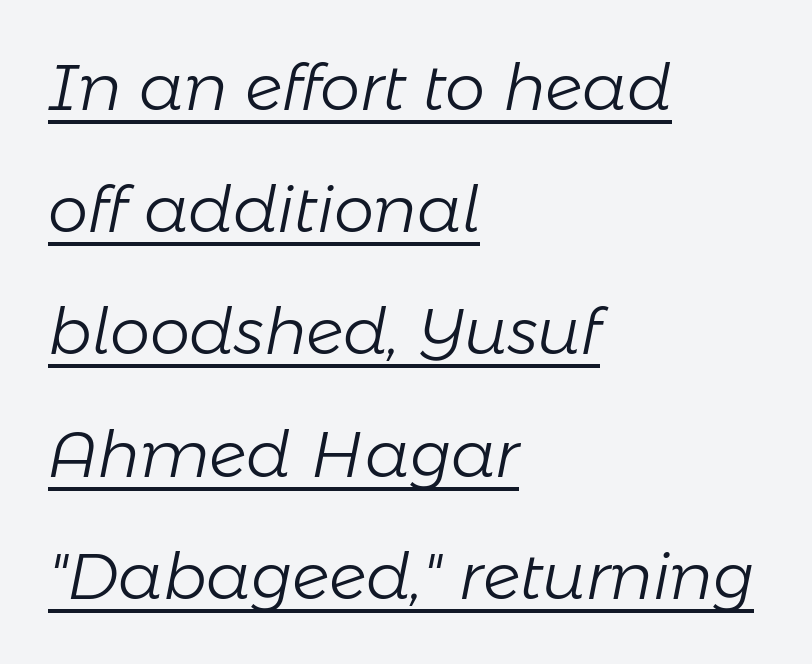
Does the copy run flush right? No — it runs flush left. Character widths vary here, with narrow letters taking less room than wide ones. The passage shown is not bold in any degree. Compared with ordinary roman type, these characters are visibly tilted. Glance below the letters and you will spot a drawn line. In terms of letterspacing, this is plain default setting.
